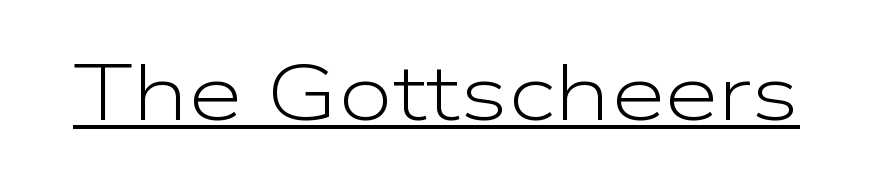
The image shows 79 px light, wide sans-serif type, upright; set normal letter spacing, underlined; low stroke contrast and a medium x-height.
